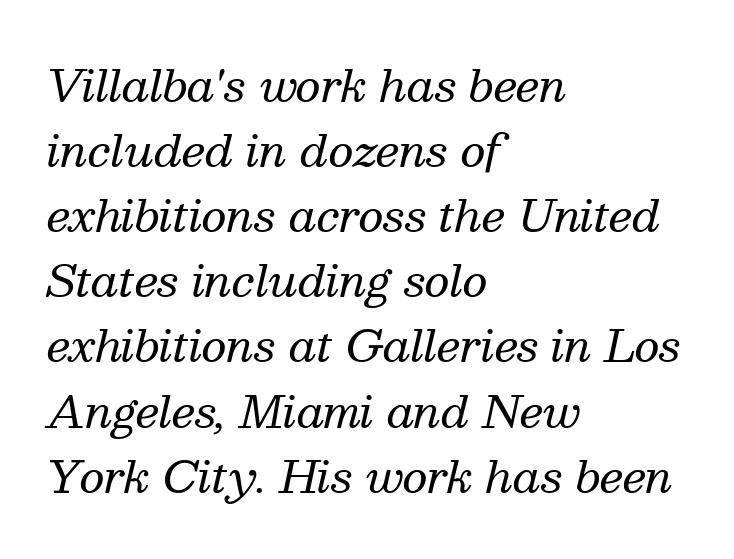
The image shows 44 px regular-weight serif type, italic (leaning right); set left-aligned, normal line spacing (1.48x), normal letter spacing, not underlined; medium stroke contrast and a medium x-height.
